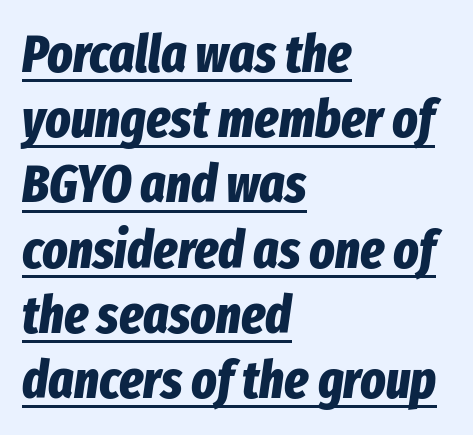
{"italic": "yes", "lean": "right", "slant_degrees": 8, "bold": "yes", "weight": "bold", "width": "condensed", "stroke_contrast": "low", "x_height": "medium", "monospaced": "no", "underline": "yes", "align": "left", "line_spacing_ratio": 1.23, "letter_spacing": "normal", "letter_spacing_em": 0.0, "glyph_px": 53}
